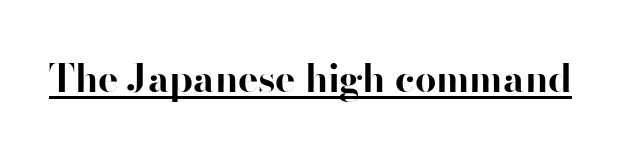
{"serif": "no", "italic": "no", "bold": "yes", "weight": "bold", "width": "normal", "stroke_contrast": "high", "x_height": "small", "monospaced": "no", "underline": "yes", "letter_spacing": "normal", "letter_spacing_em": 0.0, "glyph_px": 38}
